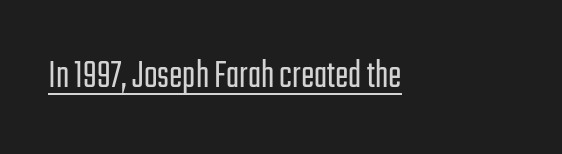
Honestly, the underline is the first thing you notice here. These lines are rendered in a variable-pitch font. Is there any slant? The stems are plumb. Stroke terminals: plain, sans-serif. Counters stay open thanks to moderate or lighter strokes. Nothing unusual about the tracking: characters are spaced as the font intends.
